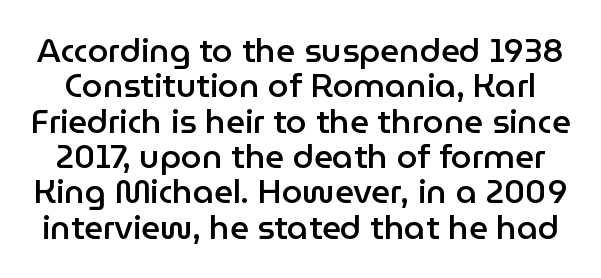
The image shows 33 px semibold sans-serif type, upright; set tight line spacing (1.07x), normal letter spacing, not underlined; low stroke contrast and a medium x-height.
